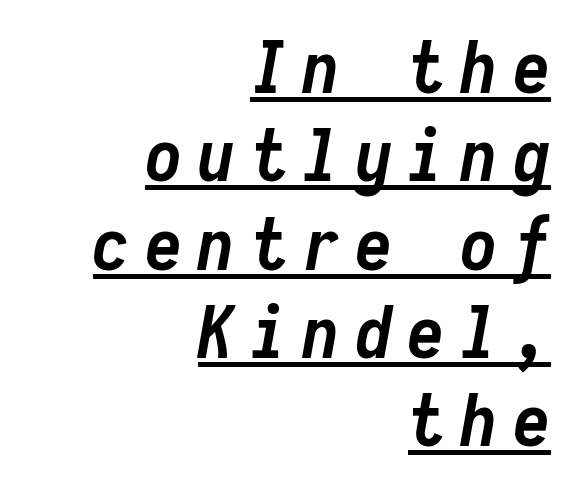
The image shows 73 px semibold, condensed type, italic (leaning right), monospaced; set right-aligned, line spacing 1.21x, unusually wide letter spacing (+0.22 em), underlined; low stroke contrast and a medium x-height.
